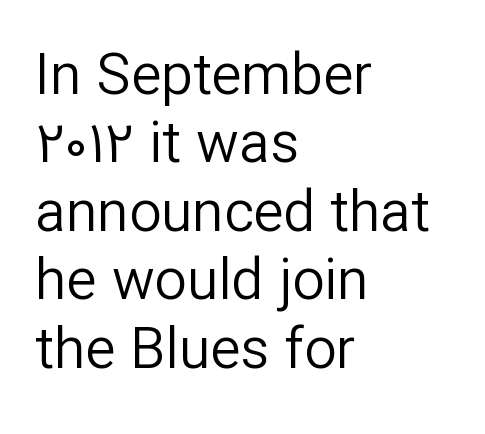
{"serif": "no", "italic": "no", "bold": "no", "weight": "regular", "width": "normal", "stroke_contrast": "low", "x_height": "medium", "monospaced": "no", "underline": "no", "align": "left", "line_spacing_ratio": 1.2, "letter_spacing": "normal", "letter_spacing_em": 0.0, "glyph_px": 57}
